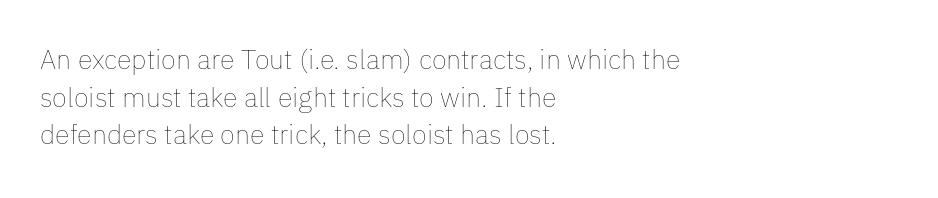
Notice how the stems are strictly vertical — no italics here. A bare baseline throughout the passage. Inter-character spacing is left at the font's built-in metrics. Vertical spacing — default. The ragged edge is on the right, which tells us the setting is flush left. The font sits on the lighter half of the weight spectrum, regular included.
